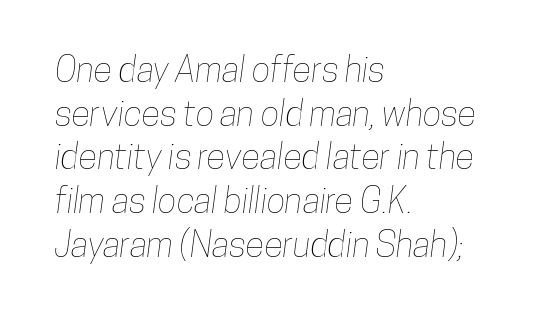
The compositor pushed each line to the left boundary. The gap between lines stays unmarked. Is the letter spacing exaggerated? No — it looks like the ordinary default. Proportional: the letters do not fall into vertical columns.
